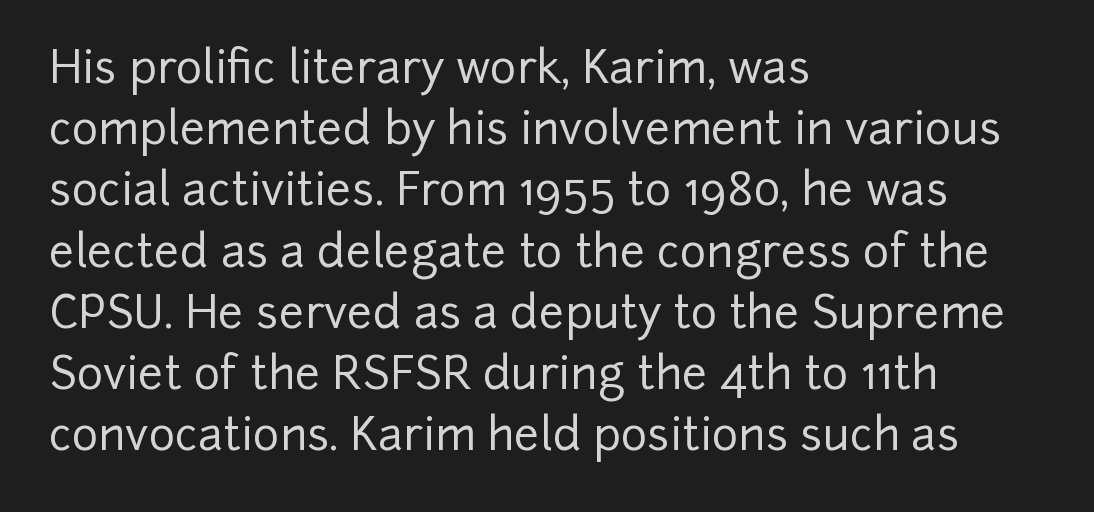
{"serif": "no", "italic": "no", "width": "normal", "stroke_contrast": "low", "x_height": "medium", "monospaced": "no", "underline": "no", "align": "left", "line_spacing": "normal", "line_spacing_ratio": 1.36, "letter_spacing": "normal", "letter_spacing_em": 0.0, "glyph_px": 45}
